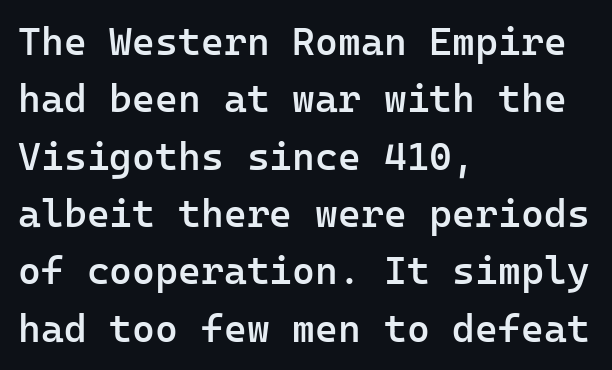
Q: Is the text bold? A: Semi-bold.
Q: Is the text italic (slanted)? A: No, it is upright.
Q: Is the typeface a serif or a sans-serif typeface? A: Sans-serif.
Q: Is the text underlined? A: No.
Q: How is the paragraph aligned? A: Left-aligned.
Q: Is the spacing between letters normal or unusually wide? A: Normal.
Q: Is the spacing between lines tight, normal or loose? A: Normal.
Q: Width (condensed, normal, or wide)? A: Normal.
Q: Stroke contrast? A: Low.
Q: x-height? A: Medium.
Q: Monospaced? A: Yes.
